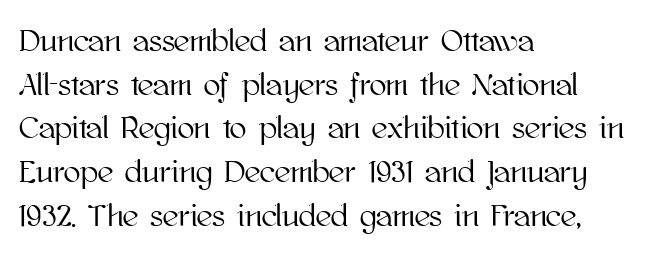
Alignment: flush left. A typesetter would call this zero additional tracking. Leading matches the norm, producing a regular column. Do the characters align in a grid? No, the font is proportional. Underline: absent. Upright lettering throughout.
